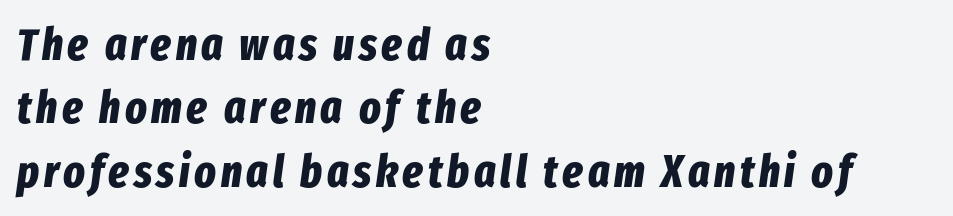
Every character sits at an angle, as italics do. This sample has the flowing, uneven cadence of proportional lettering. The glyphs have the mass of a bold cut. Letters rest on an invisible, unmarked baseline. Interline gaps are of average width in this sample. The lines are quadded left.
